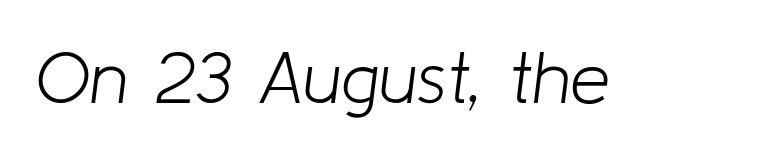
{"italic": "yes", "lean": "right", "slant_degrees": 8, "bold": "no", "weight": "light", "width": "normal", "stroke_contrast": "low", "x_height": "medium", "monospaced": "no", "underline": "no", "letter_spacing": "normal", "letter_spacing_em": 0.0, "glyph_px": 72}
